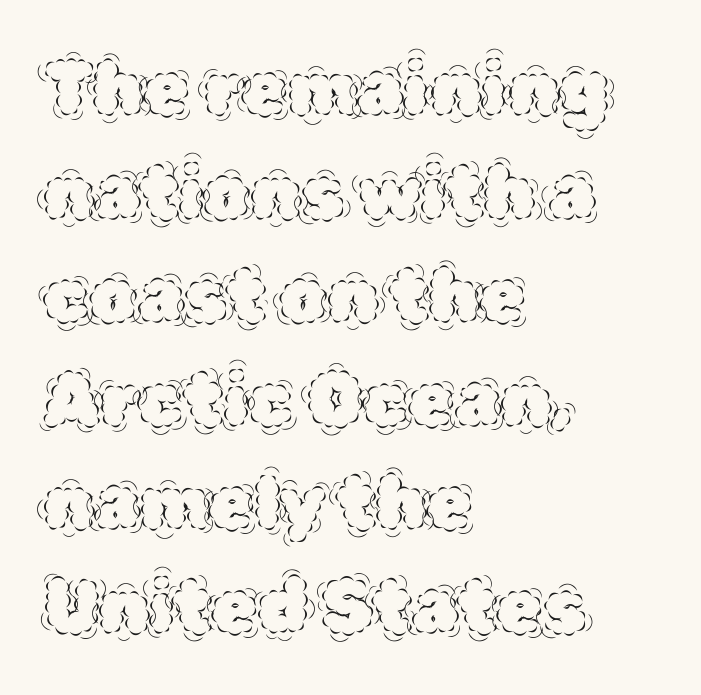
Summary of weight: not heavy and not bold. The block of text has a typical density, with ordinary space between rows. A student would call this left alignment; a typographer would say flush left, rag right. These lines keep a tight, regular rhythm from letter to letter. The lettering stays uniformly vertical, giving the passage a roman look.
